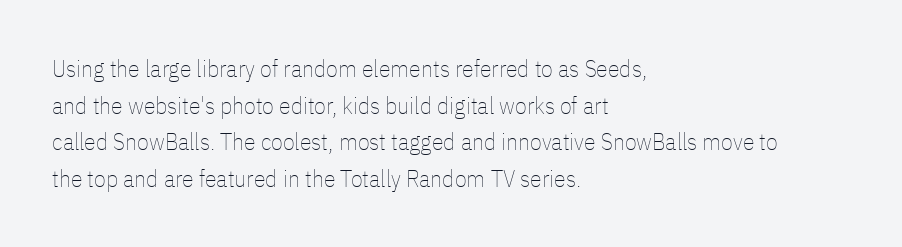
Q: Is the text bold? A: No.
Q: Is the text italic (slanted)? A: No, it is upright.
Q: Is the text underlined? A: No.
Q: How is the paragraph aligned? A: Left-aligned.
Q: Is the spacing between letters normal or unusually wide? A: Normal.
Q: Is the spacing between lines tight, normal or loose? A: Normal.
